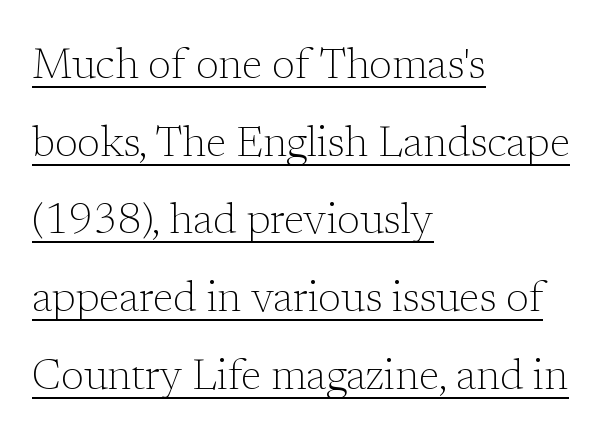
Q: Is the text bold? A: No.
Q: Is the text italic (slanted)? A: No, it is upright.
Q: Is the typeface a serif or a sans-serif typeface? A: Serif.
Q: Is the text underlined? A: Yes.
Q: How is the paragraph aligned? A: Left-aligned.
Q: Is the spacing between letters normal or unusually wide? A: Normal.
Q: Width (condensed, normal, or wide)? A: Normal.
Q: Stroke contrast? A: Low.
Q: x-height? A: Medium.
Q: Monospaced? A: No.
